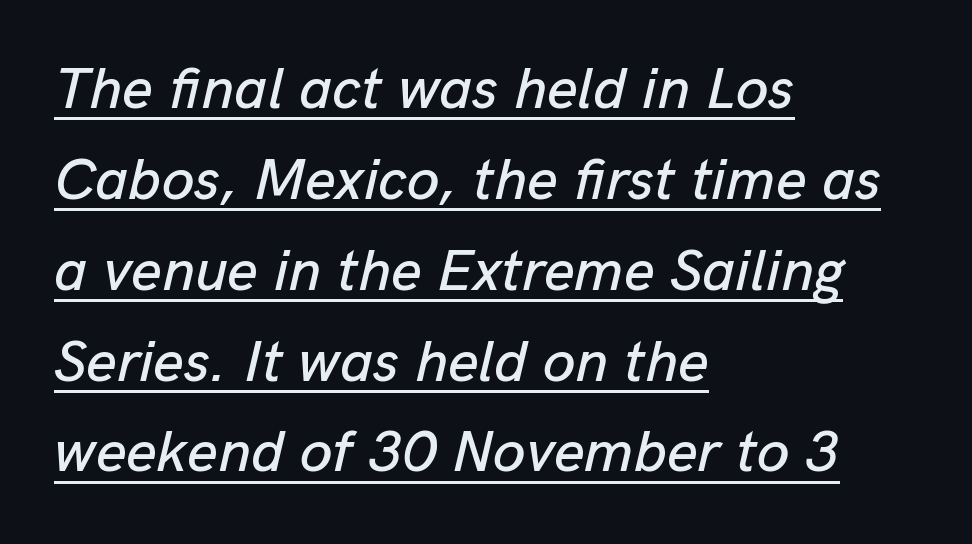
Q: Is the text italic (slanted)? A: Yes, it leans right by about 13 degrees.
Q: Is the text underlined? A: Yes.
Q: How is the paragraph aligned? A: Left-aligned.
Q: Is the spacing between letters normal or unusually wide? A: Normal.
Q: Is the spacing between lines tight, normal or loose? A: Normal.
Q: Width (condensed, normal, or wide)? A: Normal.
Q: Stroke contrast? A: Low.
Q: x-height? A: Medium.
Q: Monospaced? A: No.
